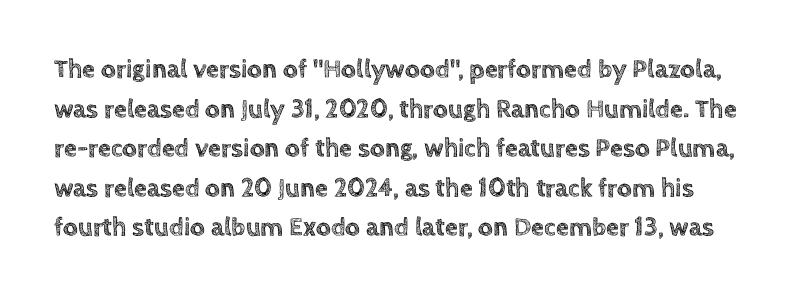
In terms of letterspacing, this is plain default setting. Regular leading. Lines of text with bare space underneath. Vertical strokes here are truly vertical.
